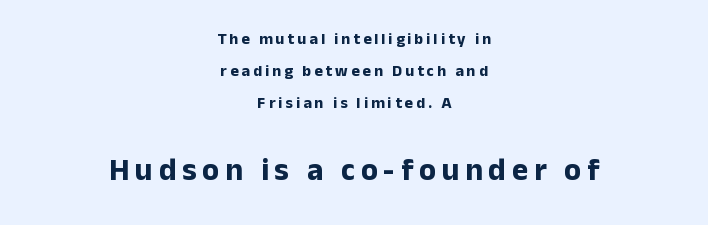
{"serif": "no", "italic": "no", "bold": "yes", "weight": "bold", "width": "normal", "stroke_contrast": "low", "x_height": "medium", "monospaced": "no", "underline": "no", "align": "center", "line_spacing": "loose", "line_spacing_ratio": 2.0, "larger_block": "second", "size_ratio": 1.94, "glyph_px": 31}
